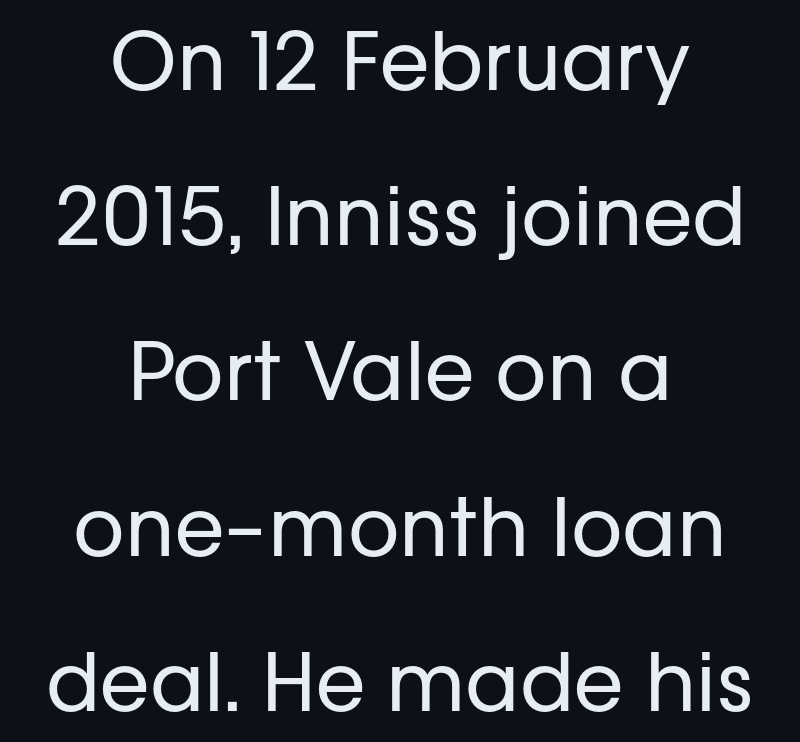
{"serif": "no", "italic": "no", "bold": "no", "weight": "regular", "width": "normal", "stroke_contrast": "low", "x_height": "medium", "monospaced": "no", "underline": "no", "align": "center", "line_spacing": "loose", "line_spacing_ratio": 1.94, "letter_spacing": "normal", "letter_spacing_em": 0.0, "glyph_px": 80}
